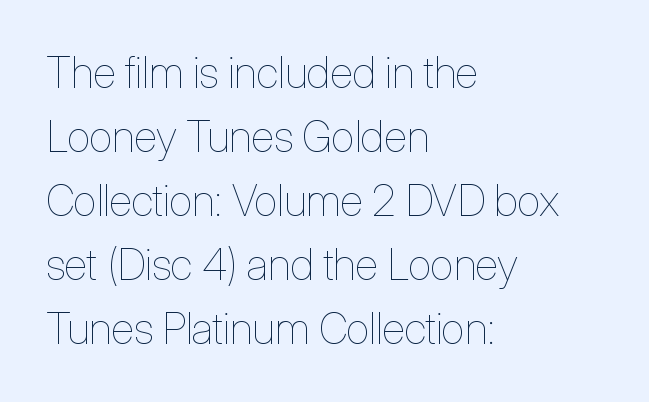
The image shows 43 px thin, condensed type, upright; set left-aligned, normal line spacing (1.49x), normal letter spacing, not underlined; low stroke contrast and a medium x-height.
